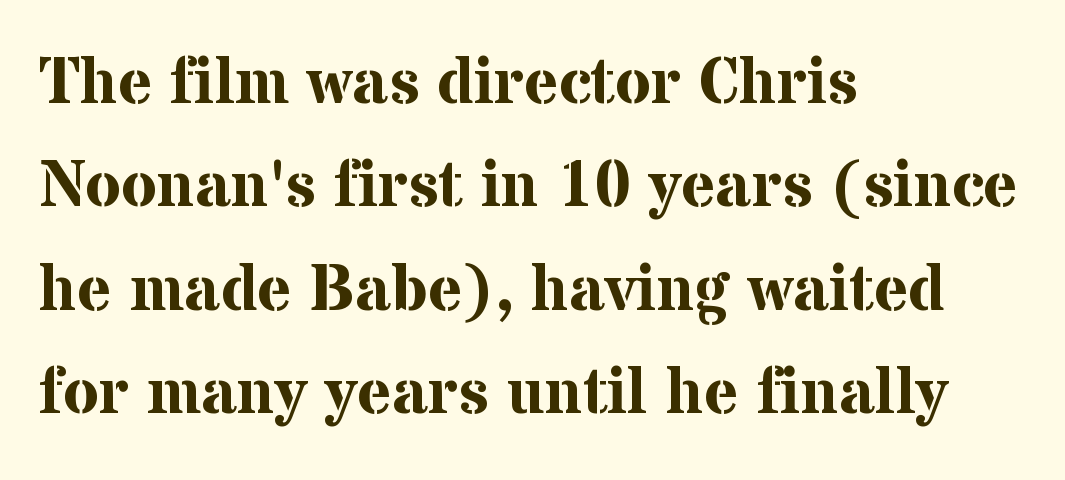
The image shows 65 px bold serif type, upright; set left-aligned, normal line spacing (1.59x), normal letter spacing, not underlined; medium stroke contrast and a medium x-height.
